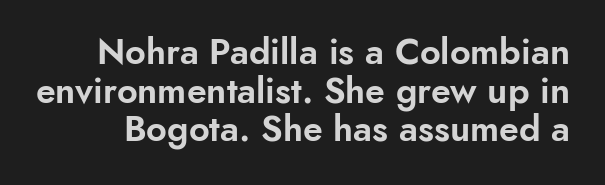
The image shows 36 px sans-serif type, upright; set tight line spacing (1.07x), normal letter spacing, not underlined; low stroke contrast and a small x-height.
